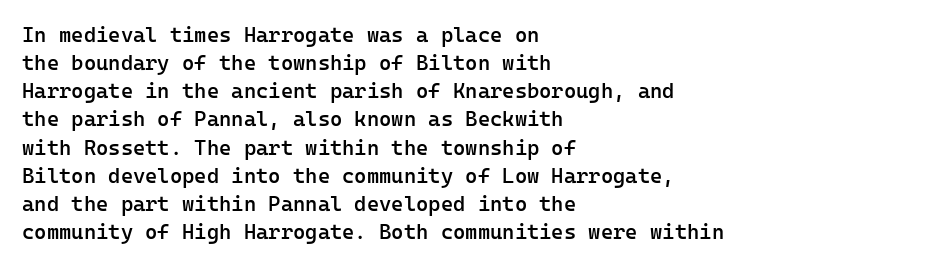
Q: Is the text bold? A: Semi-bold.
Q: Is the text italic (slanted)? A: No, it is upright.
Q: Is the text underlined? A: No.
Q: How is the paragraph aligned? A: Left-aligned.
Q: Is the spacing between letters normal or unusually wide? A: Normal.
Q: Is the spacing between lines tight, normal or loose? A: Normal.
